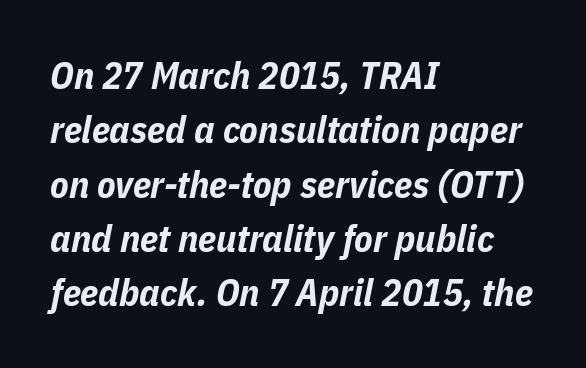
{"italic": "yes", "lean": "right", "slant_degrees": 11, "bold": "yes", "weight": "bold", "width": "condensed", "stroke_contrast": "low", "x_height": "medium", "monospaced": "no", "underline": "no", "align": "left", "line_spacing": "normal", "line_spacing_ratio": 1.43, "letter_spacing": "normal", "letter_spacing_em": 0.0, "glyph_px": 38}
